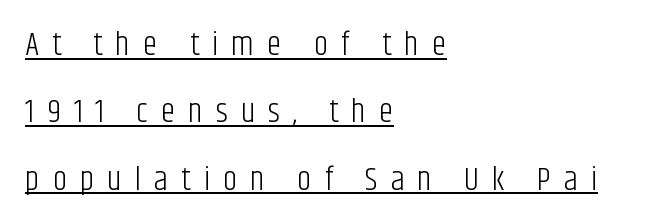
The image shows 33 px light, condensed sans-serif type, upright; set left-aligned, loose line spacing (2.04x), unusually wide letter spacing (+0.39 em), underlined; low stroke contrast and a large x-height.
